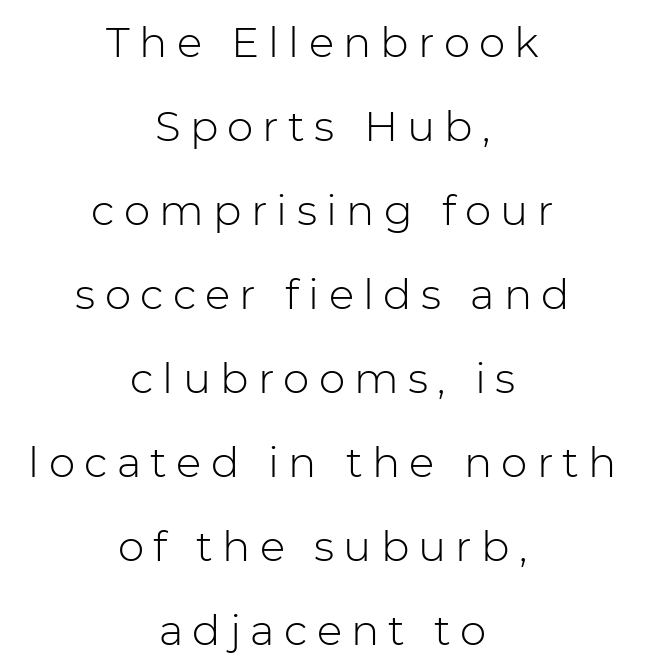
The letters advance in unequal steps, a hallmark of proportional type. You can tell it's not italic because the verticals are truly vertical. No feet cap the strokes, marking this as sans-serif type. The glyphs are unaccompanied by any horizontal stroke below them.
